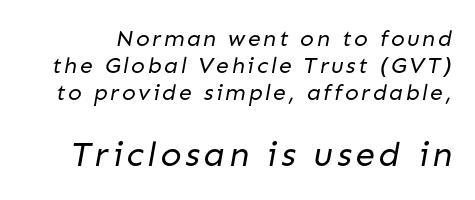
Q: Is the text bold? A: No.
Q: Is the typeface a serif or a sans-serif typeface? A: Sans-serif.
Q: Is the text underlined? A: No.
Q: Which block of text is set in a larger size, the first (top) or the second (bottom)? A: The second (bottom) one.
Q: Width (condensed, normal, or wide)? A: Normal.
Q: Stroke contrast? A: Low.
Q: x-height? A: Medium.
Q: Monospaced? A: No.
